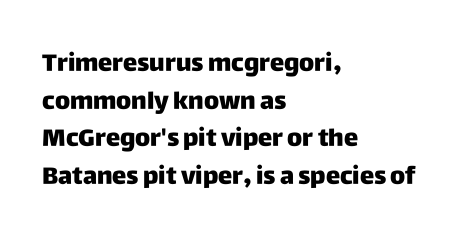
Heavy, bold letterforms. Quick note: underline off. The space between consecutive lines is moderate. This is roman type, the default non-slanted kind. The compositor pushed each line to the left boundary.
